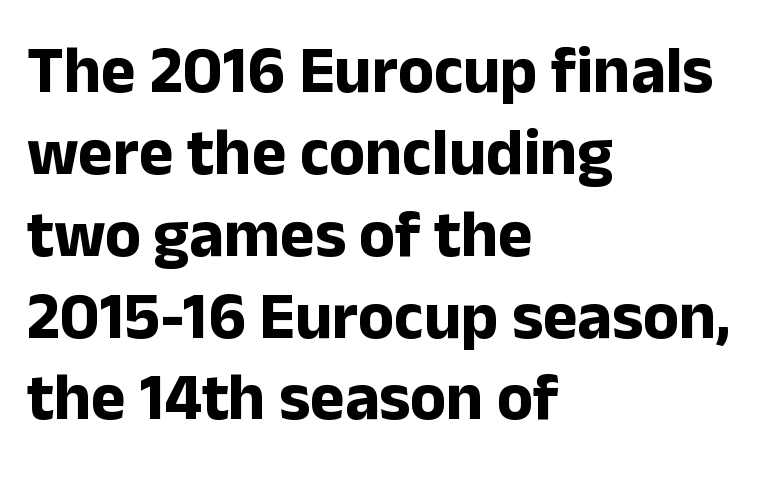
Q: Is the text bold? A: Yes.
Q: Is the text italic (slanted)? A: No, it is upright.
Q: Is the typeface a serif or a sans-serif typeface? A: Sans-serif.
Q: Is the text underlined? A: No.
Q: How is the paragraph aligned? A: Left-aligned.
Q: Is the spacing between letters normal or unusually wide? A: Normal.
Q: Width (condensed, normal, or wide)? A: Normal.
Q: Stroke contrast? A: Low.
Q: x-height? A: Medium.
Q: Monospaced? A: No.
